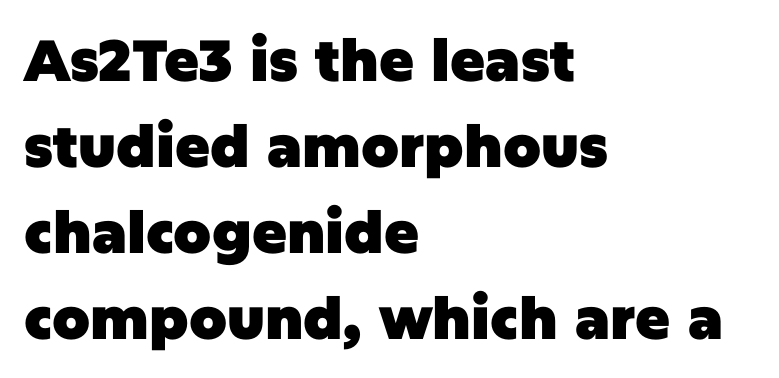
The image shows 58 px heavy sans-serif type, upright; set left-aligned, normal line spacing (1.48x), normal letter spacing, not underlined; low stroke contrast and a large x-height.
